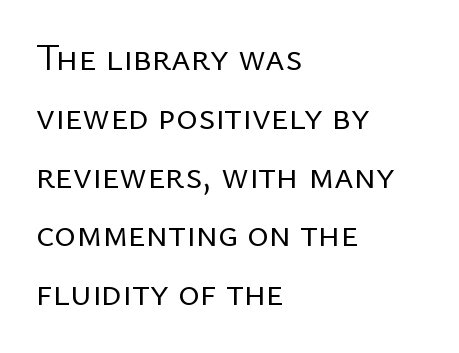
The image shows 37 px regular-weight sans-serif type, upright; set left-aligned, normal line spacing (1.59x), normal letter spacing, not underlined; low stroke contrast and a medium x-height.
